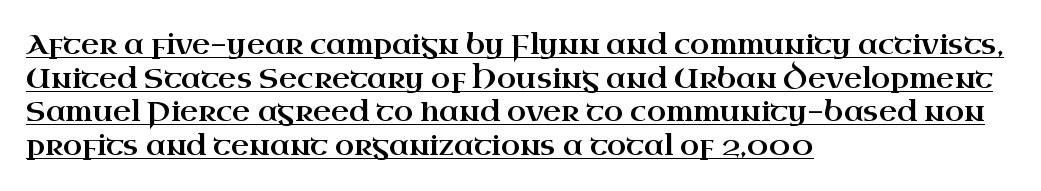
{"serif": "yes", "italic": "no", "width": "wide", "stroke_contrast": "high", "x_height": "small", "monospaced": "no", "underline": "yes", "align": "left", "line_spacing_ratio": 1.2, "letter_spacing": "normal", "letter_spacing_em": 0.0, "glyph_px": 28}
